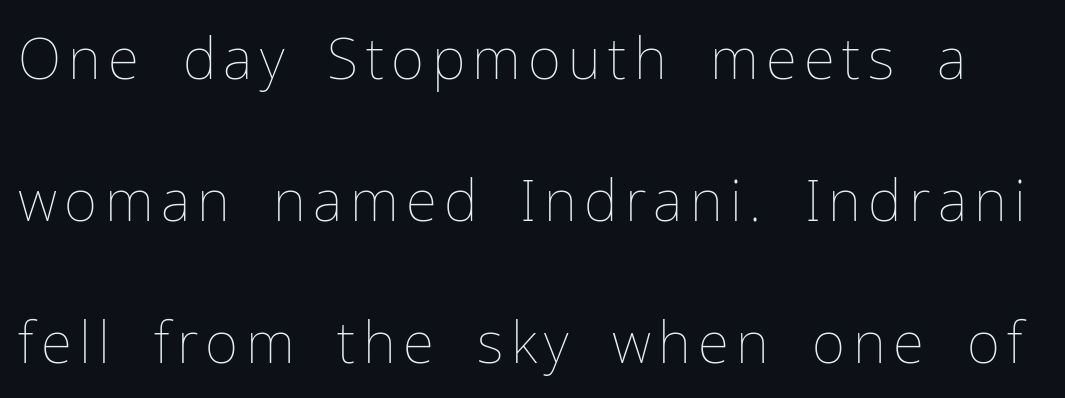
The image shows 57 px thin type, upright; set loose line spacing (2.49x), not underlined; low stroke contrast and a medium x-height.
